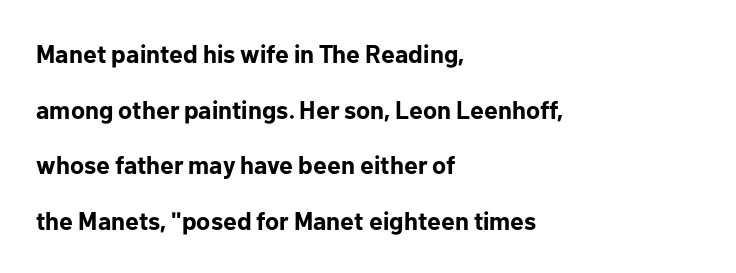
{"italic": "no", "bold": "yes", "underline": "no", "align": "left", "line_spacing": "loose", "line_spacing_ratio": 2.23, "letter_spacing": "normal", "letter_spacing_em": 0.0, "glyph_px": 25}
